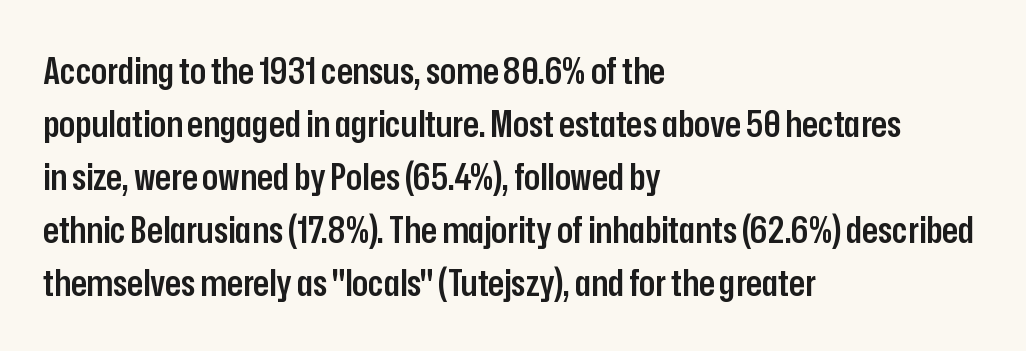
The image shows 37 px semibold, condensed sans-serif type, upright; set left-aligned, normal line spacing (1.43x), normal letter spacing, not underlined; low stroke contrast and a medium x-height.
